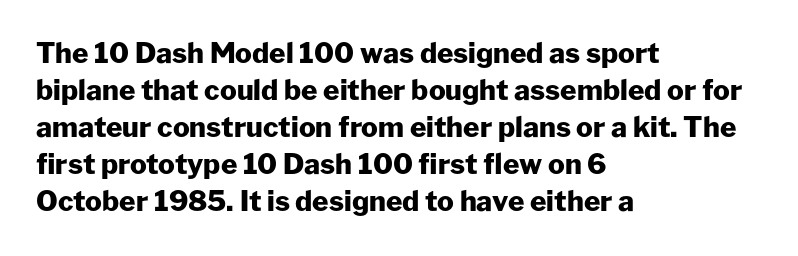
To sum up the face: it is a sans, with no serifs. Is this a fixed-width face? No — the glyphs have proportional, varying widths. Each line starts at the same left margin while the right side varies. Underline: absent.
